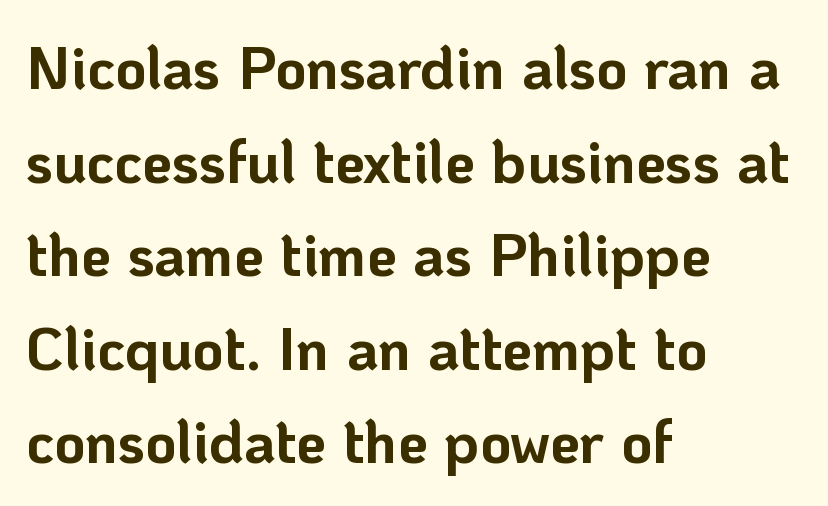
Letter spacing: default. Nothing sits at the stroke ends, so this counts as sans-serif. In terms of posture, this sample is upright. These lines are rendered in a variable-pitch font. The rows are spaced the way most documents space them.
